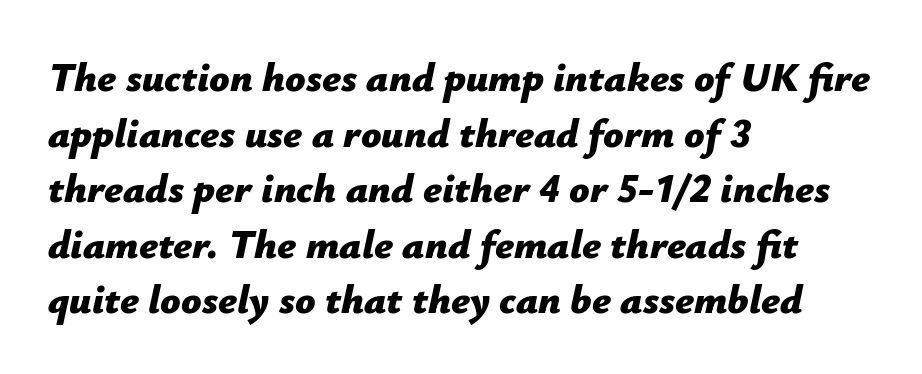
The image shows 40 px bold type, italic (leaning right); set left-aligned, normal line spacing (1.39x), normal letter spacing, not underlined; low stroke contrast and a medium x-height.
